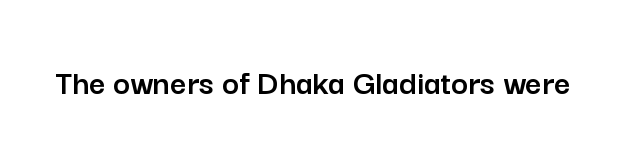
The image shows 36 px sans-serif type, upright; set normal letter spacing, not underlined; low stroke contrast and a medium x-height.
